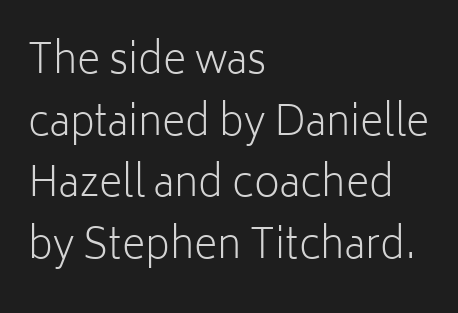
The image shows 40 px light sans-serif type, upright; set left-aligned, normal line spacing (1.54x), normal letter spacing, not underlined; low stroke contrast and a medium x-height.
